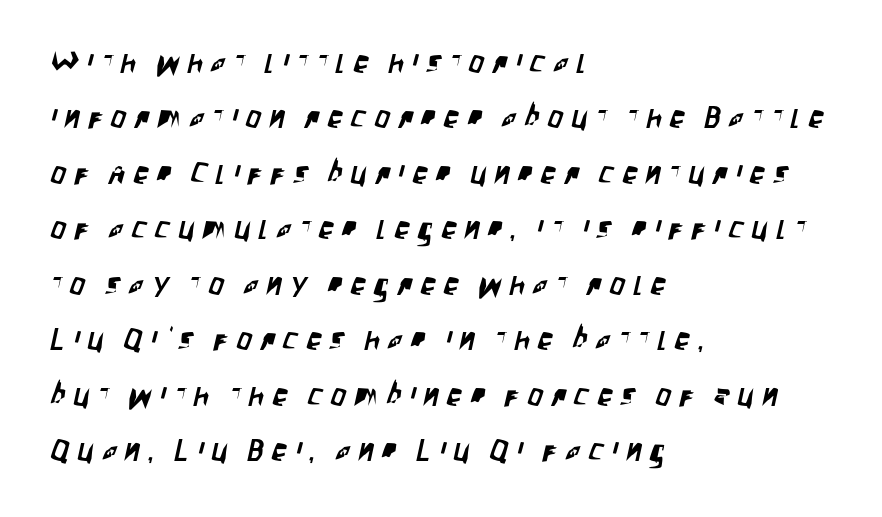
Q: Is the typeface a serif or a sans-serif typeface? A: Sans-serif.
Q: Is the text underlined? A: No.
Q: How is the paragraph aligned? A: Left-aligned.
Q: Is the spacing between letters normal or unusually wide? A: Unusually wide.
Q: Width (condensed, normal, or wide)? A: Condensed.
Q: Stroke contrast? A: Low.
Q: x-height? A: Large.
Q: Monospaced? A: No.
